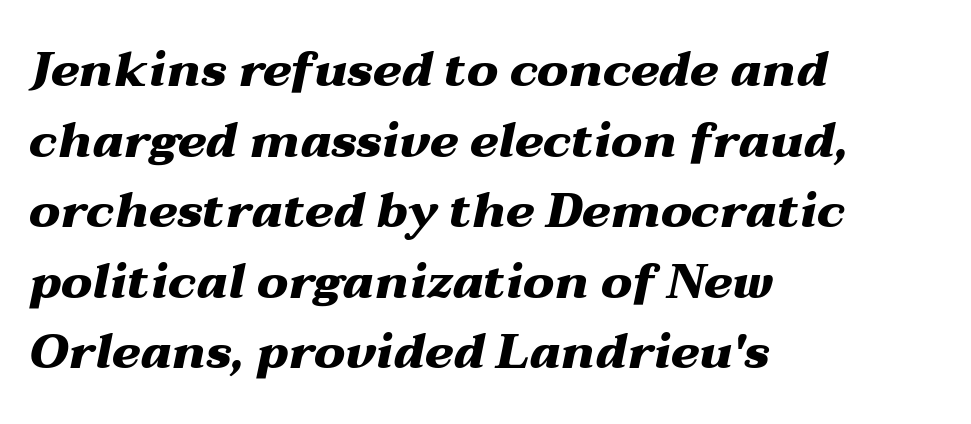
The image shows 48 px heavy, wide type, italic (leaning right); set left-aligned, normal line spacing (1.47x), normal letter spacing, not underlined; medium stroke contrast and a medium x-height.
